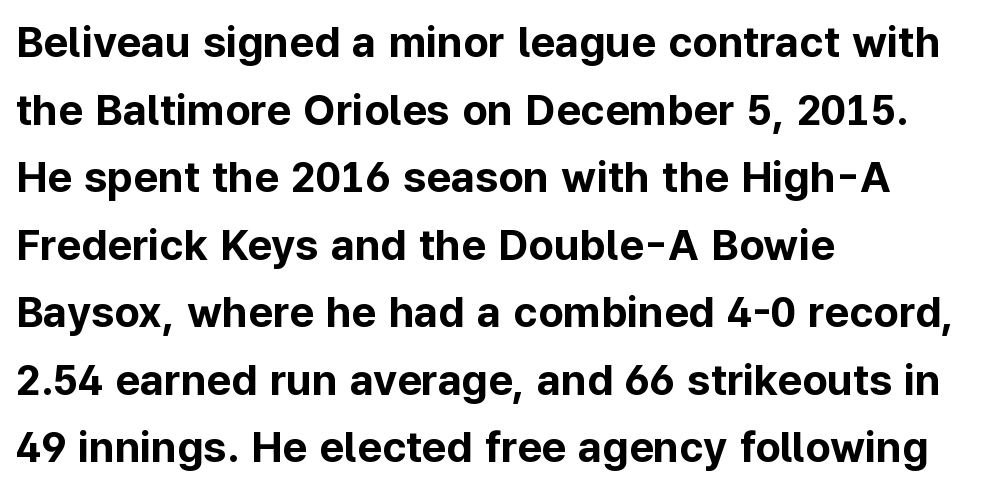
Q: Is the text bold? A: Yes.
Q: Is the text italic (slanted)? A: No, it is upright.
Q: Is the typeface a serif or a sans-serif typeface? A: Sans-serif.
Q: Is the text underlined? A: No.
Q: How is the paragraph aligned? A: Left-aligned.
Q: Is the spacing between letters normal or unusually wide? A: Normal.
Q: Is the spacing between lines tight, normal or loose? A: Normal.
Q: Width (condensed, normal, or wide)? A: Normal.
Q: Stroke contrast? A: Low.
Q: x-height? A: Medium.
Q: Monospaced? A: No.
